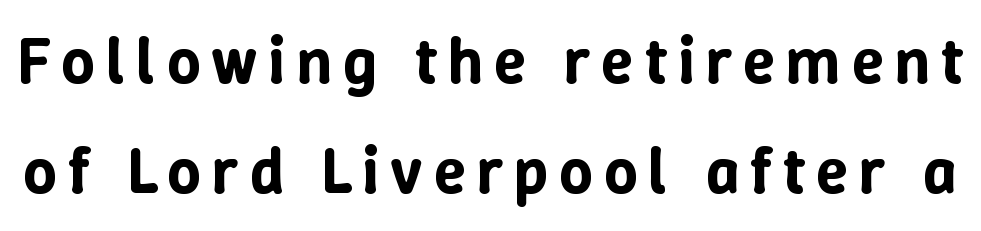
Italic: no, the glyphs are upright roman. A typesetter would call this leading conventional body-copy spacing. This rendering features lettering with no underline. Do the characters align in a grid? No, the font is proportional.
